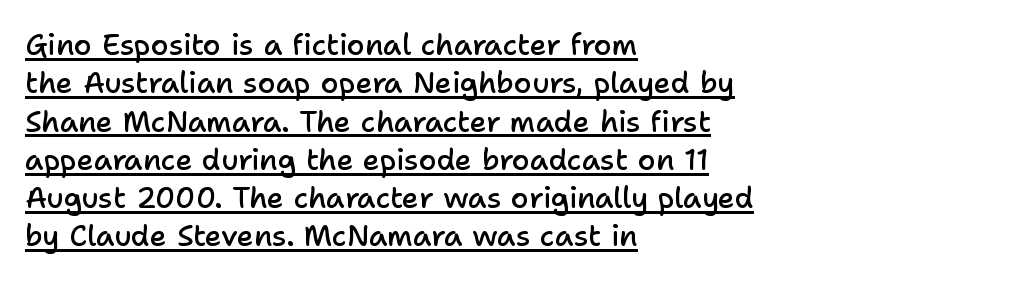
The image shows 29 px semibold sans-serif type, upright; set left-aligned, normal line spacing (1.32x), normal letter spacing, underlined; low stroke contrast and a medium x-height.
